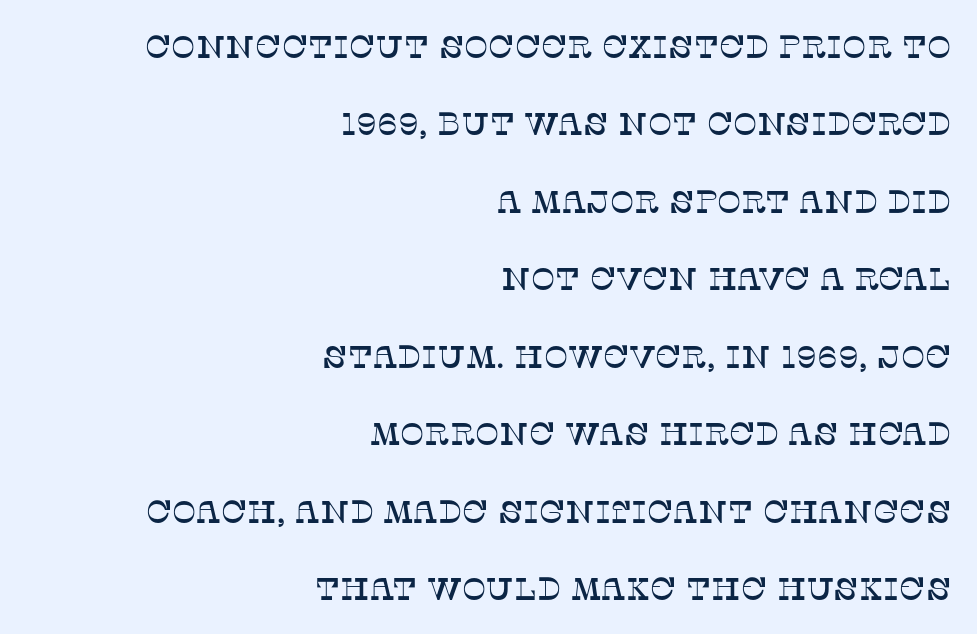
The image shows 32 px serif type, upright; set right-aligned, loose line spacing (2.42x), normal letter spacing, not underlined; low stroke contrast and a large x-height.
